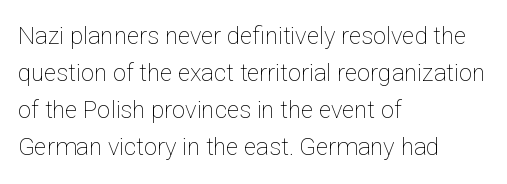
Vertical strokes here are truly vertical. Every row of glyphs begins at an identical x-position on the left. Between one letter and the next there's only the usual sliver of space. Only glyphs here, with clear space below each row.
